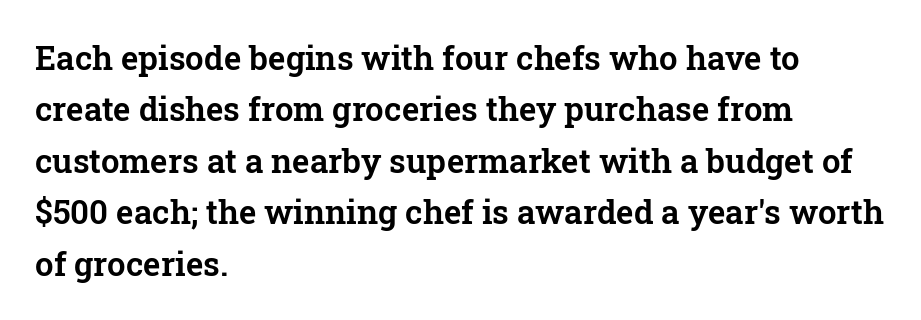
The image shows 33 px serif type, upright; set left-aligned, normal line spacing (1.56x), normal letter spacing, not underlined; low stroke contrast and a medium x-height.
